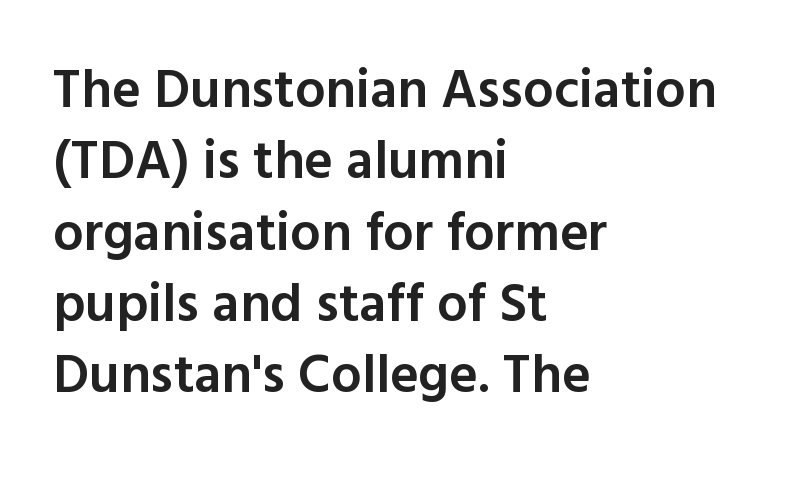
Nobody drew a line under any word here. This sample keeps an unexceptional amount of space between lines. The characters display no serif detailing; their extremities are plain. A student would call this left alignment; a typographer would say flush left, rag right.
